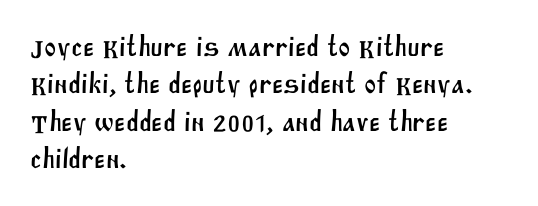
There is no visible air inserted between adjacent glyphs. In terms of leading, this rendering sits right in the middle. Character widths vary here, with narrow letters taking less room than wide ones. Unlike a traditional serif, this face leaves its strokes unadorned.
